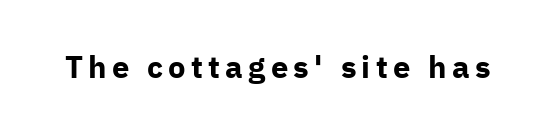
Q: Is the text bold? A: Yes.
Q: Is the text italic (slanted)? A: No, it is upright.
Q: Is the typeface a serif or a sans-serif typeface? A: Sans-serif.
Q: Is the text underlined? A: No.
Q: Width (condensed, normal, or wide)? A: Normal.
Q: Stroke contrast? A: Low.
Q: x-height? A: Medium.
Q: Monospaced? A: No.
